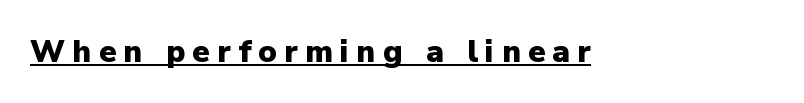
As a designer I'd log this as weight 700, bold. This sample uses an upright cut, with every glyph sitting square on the baseline. These lines have a slow, spaced-out rhythm from letter to letter. Character widths vary here, with narrow letters taking less room than wide ones.
